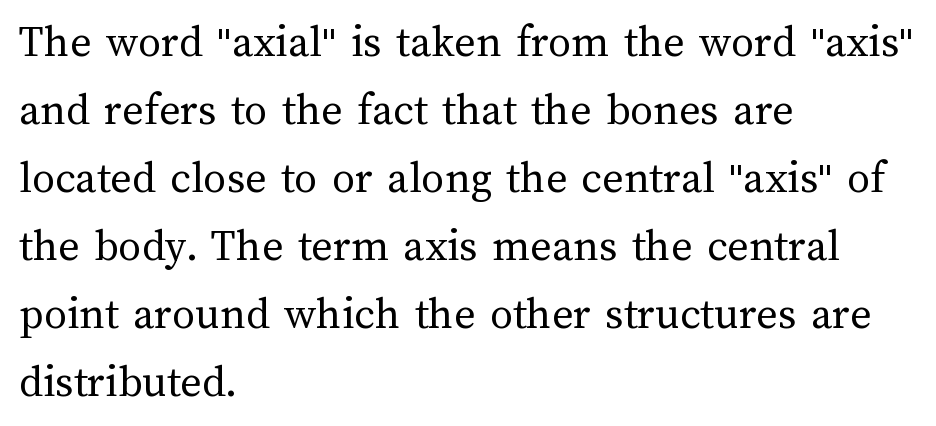
{"italic": "no", "bold": "no", "weight": "regular", "width": "normal", "stroke_contrast": "medium", "x_height": "medium", "monospaced": "no", "underline": "no", "align": "left", "line_spacing": "normal", "line_spacing_ratio": 1.48, "letter_spacing": "normal", "letter_spacing_em": 0.0, "glyph_px": 46}
